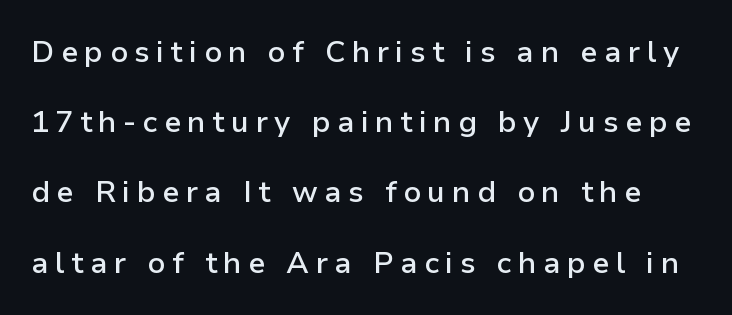
The image shows 30 px semibold sans-serif type, upright; set loose line spacing (2.34x), unusually wide letter spacing (+0.21 em), not underlined; low stroke contrast and a medium x-height.
